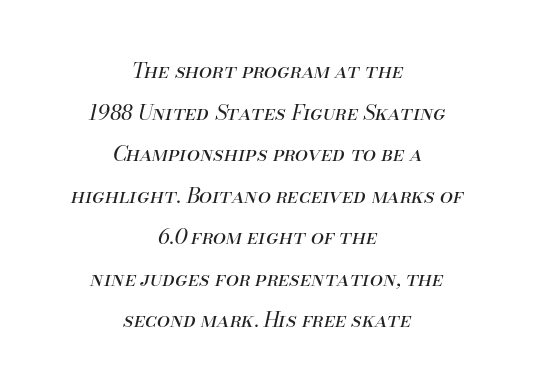
The foot of each line stays bare and open. The letterforms sit at book weight or below. The rendering uses a large line-height, opening up the rows. The rag falls on both sides of this text block equally. A typesetter would call this zero additional tracking.
